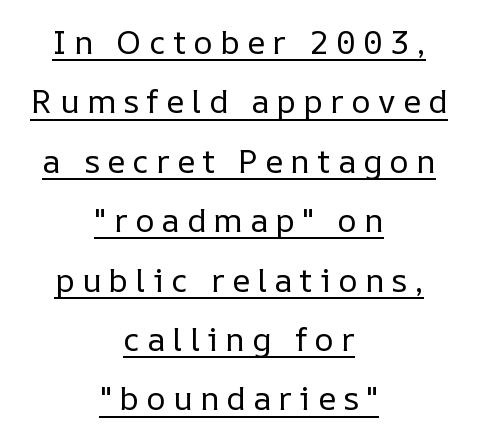
Q: Is the text bold? A: No.
Q: Is the text italic (slanted)? A: No, it is upright.
Q: Is the text underlined? A: Yes.
Q: How is the paragraph aligned? A: Centered.
Q: Is the spacing between letters normal or unusually wide? A: Unusually wide.
Q: Width (condensed, normal, or wide)? A: Normal.
Q: Stroke contrast? A: Low.
Q: x-height? A: Medium.
Q: Monospaced? A: No.
